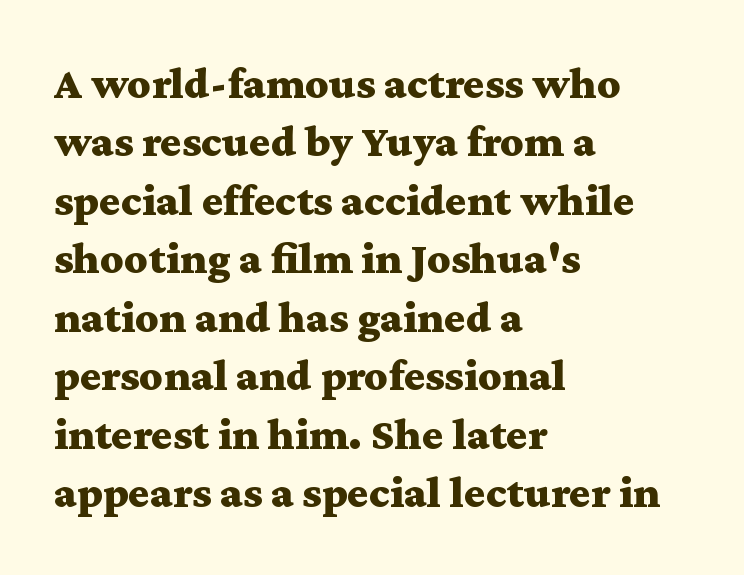
The leading is moderate, giving the passage an even texture. Rendered with straight, roman letterforms. Horizontal alignment here is leftward, the default for most running prose. The horizontal fit of the characters is conventional and even. This rendering features lettering with no underline. Here the designer chose a conventional face with non-uniform glyph widths.
